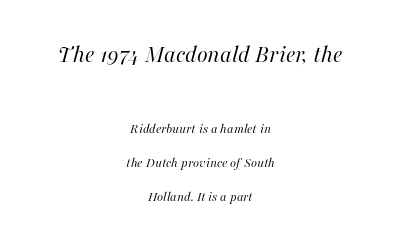
Q: Is the text bold? A: No.
Q: Is the text italic (slanted)? A: Yes, it leans right by about 16 degrees.
Q: Is the text underlined? A: No.
Q: How is the paragraph aligned? A: Centered.
Q: Is the spacing between letters normal or unusually wide? A: Normal.
Q: Is the spacing between lines tight, normal or loose? A: Loose.
Q: Which block of text is set in a larger size, the first (top) or the second (bottom)? A: The first (top) one.
